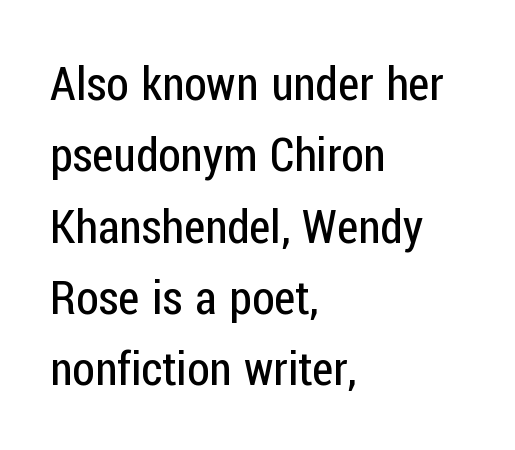
{"serif": "no", "italic": "no", "bold": "no", "weight": "regular", "width": "condensed", "stroke_contrast": "low", "x_height": "medium", "monospaced": "no", "underline": "no", "align": "left", "line_spacing": "normal", "line_spacing_ratio": 1.55, "letter_spacing": "normal", "letter_spacing_em": 0.0, "glyph_px": 46}
